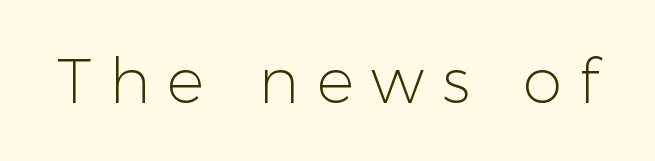
Q: Is the text bold? A: No.
Q: Is the text italic (slanted)? A: No, it is upright.
Q: Is the typeface a serif or a sans-serif typeface? A: Sans-serif.
Q: Is the text underlined? A: No.
Q: Is the spacing between letters normal or unusually wide? A: Unusually wide.
Q: Width (condensed, normal, or wide)? A: Normal.
Q: Stroke contrast? A: Low.
Q: x-height? A: Medium.
Q: Monospaced? A: No.
